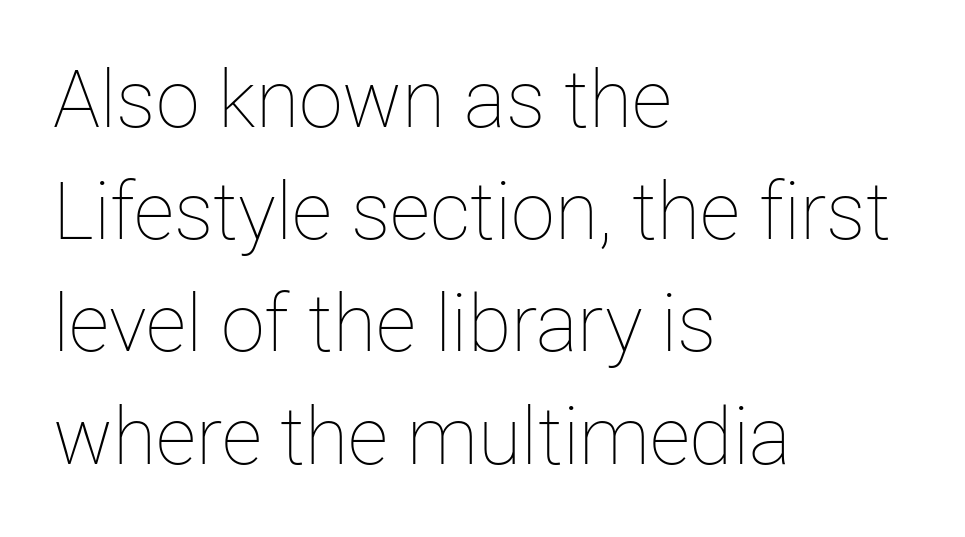
The image shows 79 px thin type, upright; set left-aligned, normal line spacing (1.42x), normal letter spacing, not underlined; low stroke contrast and a medium x-height.
